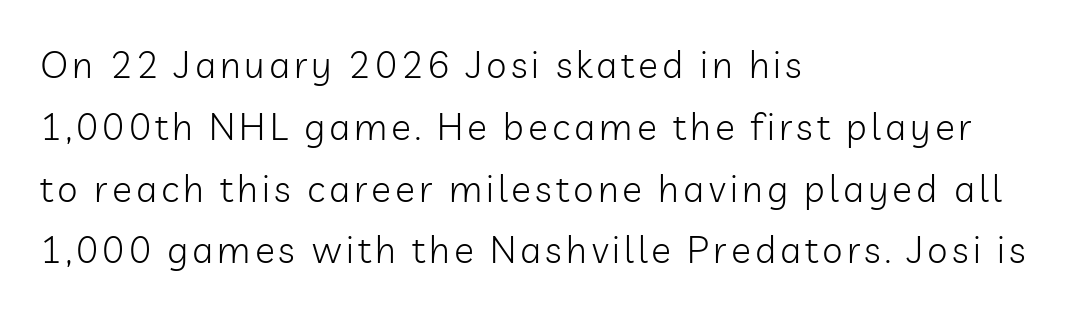
Q: Is the text bold? A: No.
Q: Is the text italic (slanted)? A: No, it is upright.
Q: Is the typeface a serif or a sans-serif typeface? A: Sans-serif.
Q: Is the text underlined? A: No.
Q: How is the paragraph aligned? A: Left-aligned.
Q: Is the spacing between lines tight, normal or loose? A: Normal.
Q: Width (condensed, normal, or wide)? A: Normal.
Q: Stroke contrast? A: Low.
Q: x-height? A: Medium.
Q: Monospaced? A: No.
